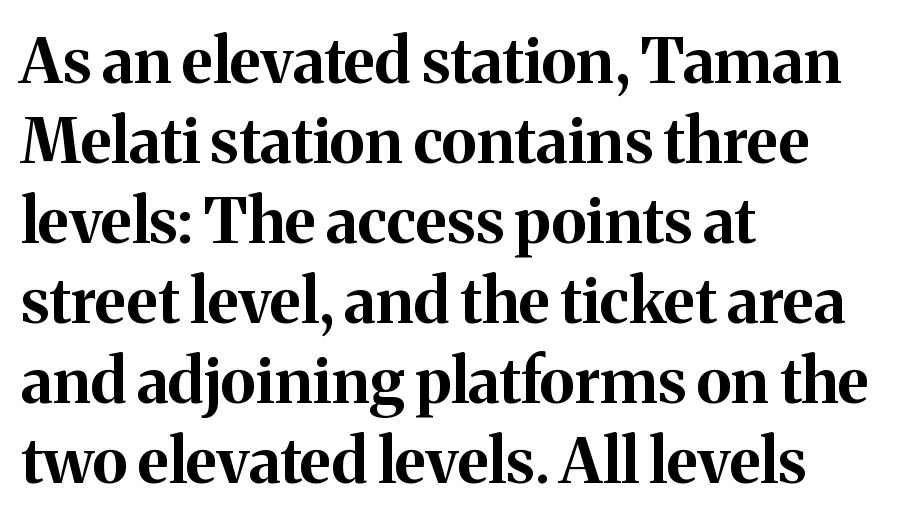
Q: Is the text bold? A: Yes.
Q: Is the text italic (slanted)? A: No, it is upright.
Q: Is the typeface a serif or a sans-serif typeface? A: Serif.
Q: Is the text underlined? A: No.
Q: How is the paragraph aligned? A: Left-aligned.
Q: Is the spacing between letters normal or unusually wide? A: Normal.
Q: Is the spacing between lines tight, normal or loose? A: Normal.
Q: Width (condensed, normal, or wide)? A: Normal.
Q: Stroke contrast? A: Medium.
Q: x-height? A: Medium.
Q: Monospaced? A: No.
